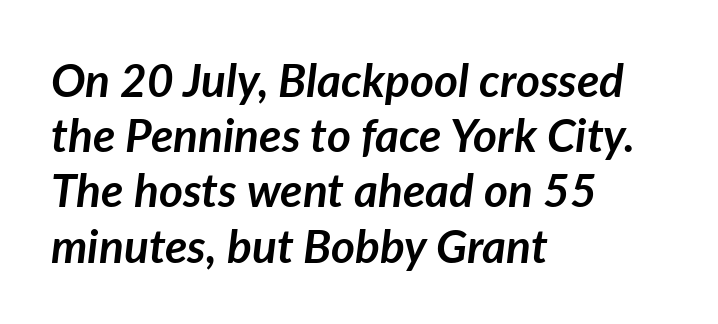
Standard letterfit; no display-style spreading of the glyphs. The characters look thick and weighty, a clear bold. These lines are rendered in a variable-pitch font. The font's italic variant was chosen for this text.
